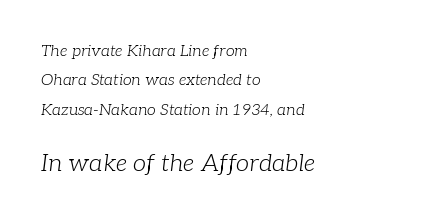
The image shows 24 px text type, italic (leaning right); set left-aligned, line spacing 1.84x, normal letter spacing, not underlined; the second (bottom) block is 1.5x larger.
